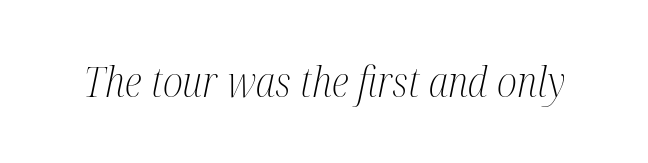
A typesetter would call this zero additional tracking. Designer's note — italics engaged. Do the characters align in a grid? No, the font is proportional. The face used here is seriffed, in the tradition of book romans.
